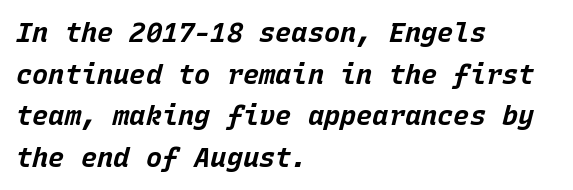
Any mark beneath the type? The region is blank. One-word summary of the alignment: left. There is no visible air inserted between adjacent glyphs. This is oblique type, the kind used for emphasis or titles. Baseline-to-baseline distance is the conventional proportion of letter height. Does the weight exceed regular? Yes, all the way to bold.
